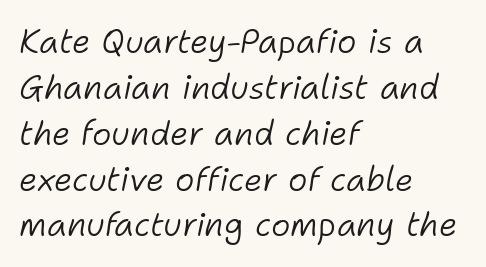
Q: Is the text bold? A: No.
Q: Is the text italic (slanted)? A: Yes, it leans right by about 11 degrees.
Q: Is the text underlined? A: No.
Q: How is the paragraph aligned? A: Left-aligned.
Q: Is the spacing between letters normal or unusually wide? A: Normal.
Q: Is the spacing between lines tight, normal or loose? A: Normal.
Q: Width (condensed, normal, or wide)? A: Normal.
Q: Stroke contrast? A: Low.
Q: x-height? A: Medium.
Q: Monospaced? A: No.
